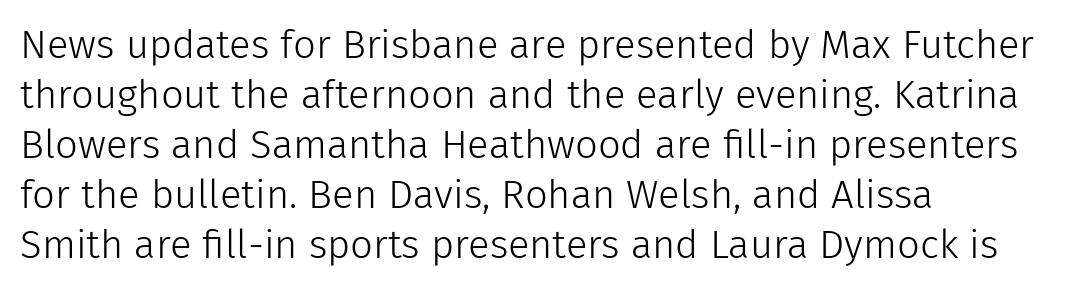
Q: Is the text bold? A: No.
Q: Is the text italic (slanted)? A: No, it is upright.
Q: Is the typeface a serif or a sans-serif typeface? A: Sans-serif.
Q: Is the text underlined? A: No.
Q: How is the paragraph aligned? A: Left-aligned.
Q: Is the spacing between letters normal or unusually wide? A: Normal.
Q: Is the spacing between lines tight, normal or loose? A: Normal.
Q: Width (condensed, normal, or wide)? A: Normal.
Q: Stroke contrast? A: Low.
Q: x-height? A: Medium.
Q: Monospaced? A: No.
